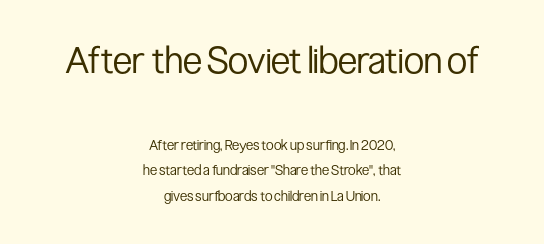
The typeface has the unassuming heft of standard copy or less. To sum up the face: it is a sans, with no serifs. Is this a fixed-width face? No — the glyphs have proportional, varying widths. Neither beginnings nor endings align; midpoints do.
